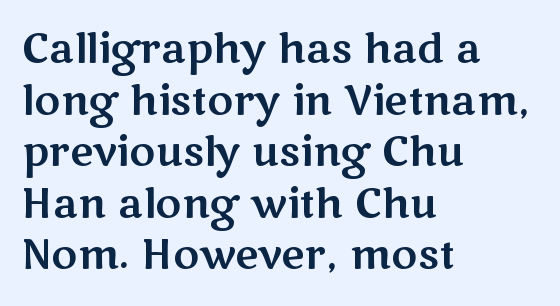
Q: Is the text italic (slanted)? A: No, it is upright.
Q: Is the typeface a serif or a sans-serif typeface? A: Sans-serif.
Q: Is the text underlined? A: No.
Q: How is the paragraph aligned? A: Left-aligned.
Q: Is the spacing between letters normal or unusually wide? A: Normal.
Q: Is the spacing between lines tight, normal or loose? A: Normal.
Q: Width (condensed, normal, or wide)? A: Wide.
Q: Stroke contrast? A: Medium.
Q: x-height? A: Medium.
Q: Monospaced? A: No.
